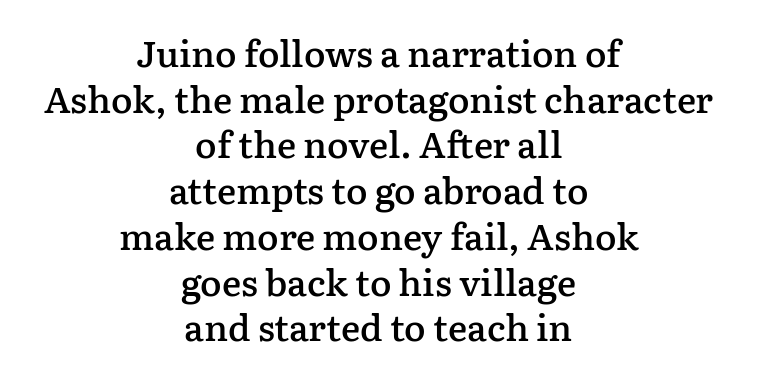
The image shows 36 px semibold serif type, upright; set centered, normal line spacing (1.27x), normal letter spacing, not underlined; low stroke contrast and a medium x-height.
